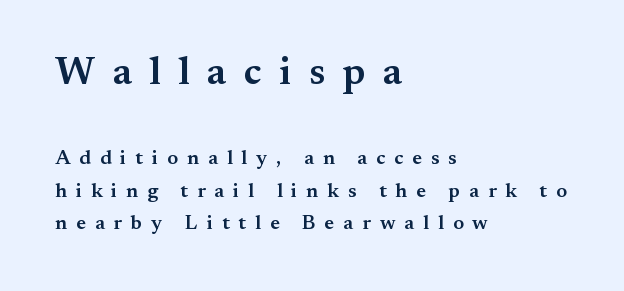
The passage shown has open, widely tracked lettering throughout. The area under the type is left untouched. Font category for this specimen: serif. Rendered with straight, roman letterforms.
